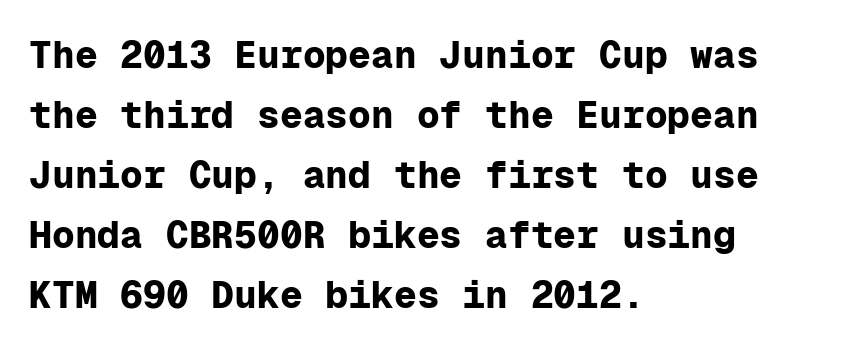
Q: Is the text bold? A: Yes.
Q: Is the text italic (slanted)? A: No, it is upright.
Q: Is the typeface a serif or a sans-serif typeface? A: Sans-serif.
Q: Is the text underlined? A: No.
Q: How is the paragraph aligned? A: Left-aligned.
Q: Is the spacing between letters normal or unusually wide? A: Normal.
Q: Is the spacing between lines tight, normal or loose? A: Normal.
Q: Width (condensed, normal, or wide)? A: Normal.
Q: Stroke contrast? A: Low.
Q: x-height? A: Medium.
Q: Monospaced? A: Yes.
